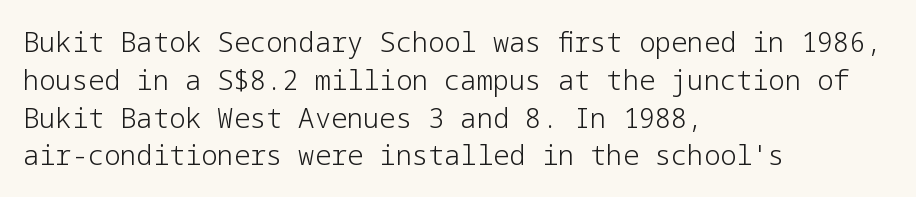
{"italic": "no", "bold": "no", "underline": "no", "align": "left", "line_spacing": "normal", "line_spacing_ratio": 1.4, "letter_spacing": "normal", "letter_spacing_em": 0.0, "glyph_px": 27}
